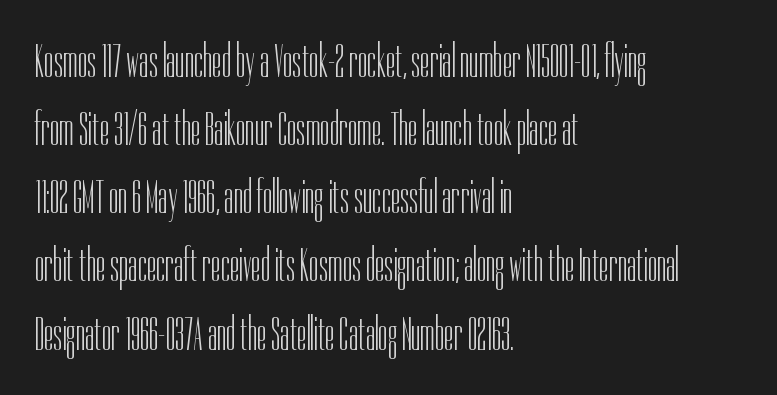
The foot of each line stays bare and open. What stands out about the letter spacing? Nothing — it is the standard amount. What kind of face is this? One without serifs — a sans. The typography opts for an upright posture over an oblique one.
